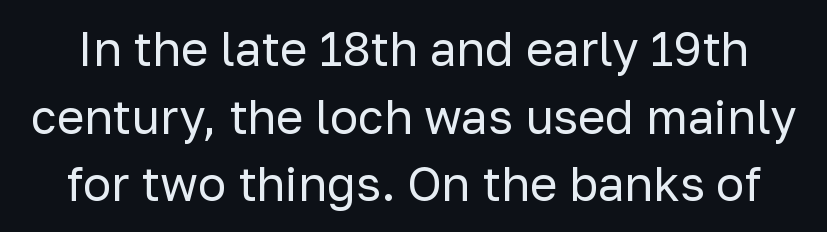
Q: Is the text bold? A: No.
Q: Is the text italic (slanted)? A: No, it is upright.
Q: Is the typeface a serif or a sans-serif typeface? A: Sans-serif.
Q: Is the text underlined? A: No.
Q: Is the spacing between letters normal or unusually wide? A: Normal.
Q: Is the spacing between lines tight, normal or loose? A: Normal.
Q: Width (condensed, normal, or wide)? A: Normal.
Q: Stroke contrast? A: Low.
Q: x-height? A: Medium.
Q: Monospaced? A: No.
